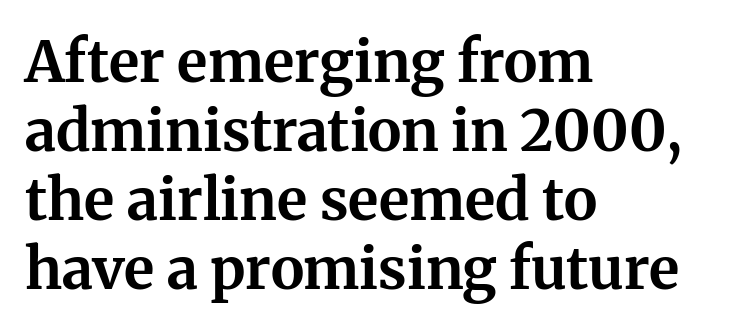
The axis of the letterforms is exactly vertical. Each letter's strokes conclude with small projecting serifs. No extra tracking has been applied to these lines. The characters look thick and weighty, a clear bold. The words here are not underlined. Think of a printed novel: that variable character pitch is what you see here.
